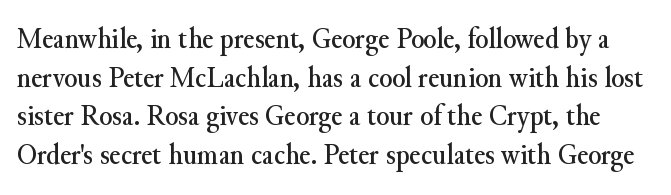
Each word holds together tightly as a unit, with standard inter-letter gaps. Old-style or modern, the face here clearly has serifs. Interline gaps are of average width in this sample. Rendered with straight, roman letterforms. The rendering uses natural spacing where letterforms have individual widths.
